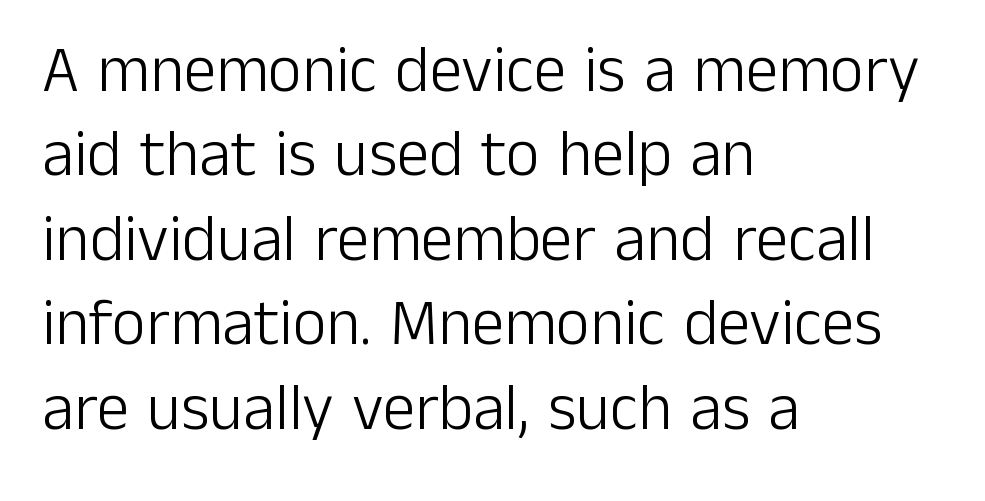
{"serif": "no", "italic": "no", "bold": "no", "weight": "light", "width": "normal", "stroke_contrast": "low", "x_height": "medium", "monospaced": "no", "underline": "no", "align": "left", "line_spacing": "normal", "line_spacing_ratio": 1.3, "letter_spacing": "normal", "letter_spacing_em": 0.0, "glyph_px": 65}
